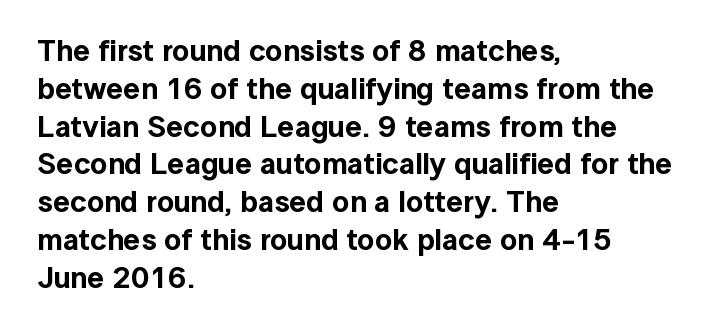
Typeset ragged right — the left edge is the straight one. This rendering employs a face without finishing strokes, i.e., a sans-serif. The type is set solid horizontally, with unmodified tracking. Regarding leading, the lines here are spaced in the standard way.
